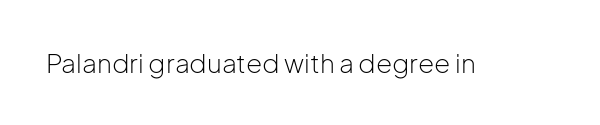
The image shows 26 px text type, upright; set normal letter spacing, not underlined.
